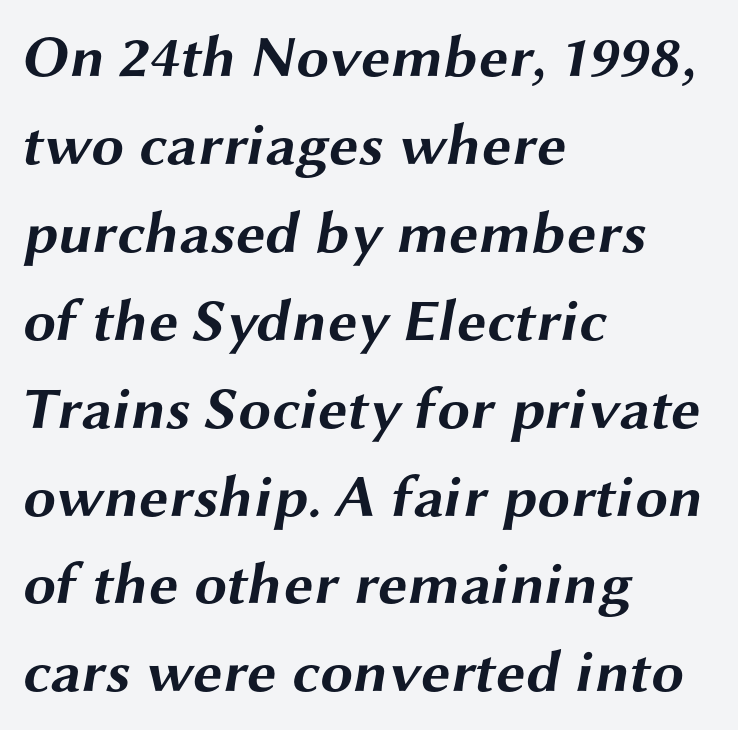
This is heavy type, rendered in bold. Interline gaps are of average width in this sample. Has an underline been added? It has not. The text block is weighted toward the left margin, trailing off unevenly rightward. Standard letterfit; no display-style spreading of the glyphs.
